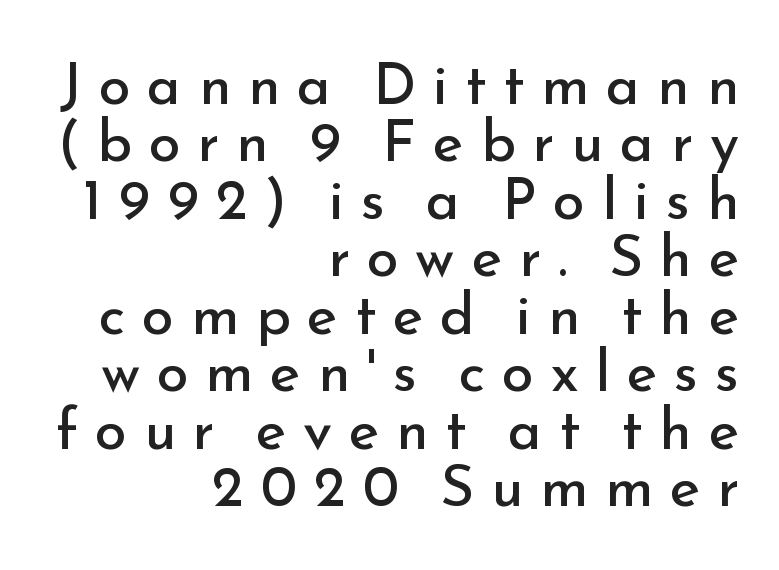
Q: Is the text bold? A: No.
Q: Is the text italic (slanted)? A: No, it is upright.
Q: Is the typeface a serif or a sans-serif typeface? A: Sans-serif.
Q: Is the text underlined? A: No.
Q: How is the paragraph aligned? A: Right-aligned.
Q: Is the spacing between letters normal or unusually wide? A: Unusually wide.
Q: Is the spacing between lines tight, normal or loose? A: Tight.
Q: Width (condensed, normal, or wide)? A: Normal.
Q: Stroke contrast? A: Low.
Q: x-height? A: Small.
Q: Monospaced? A: No.
